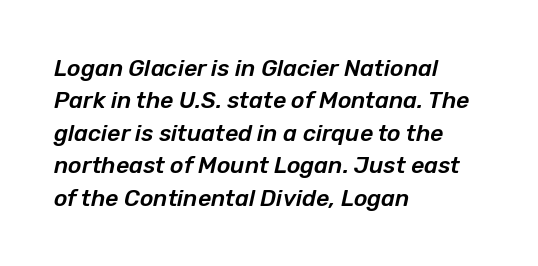
The rendering anchors every line to the left-hand side. Vertically, the passage feels balanced, rows spaced as you'd expect. Is the letter spacing exaggerated? No — it looks like the ordinary default. Beneath every word, the page is bare. Characters are canted at an angle relative to the baseline's perpendicular.
